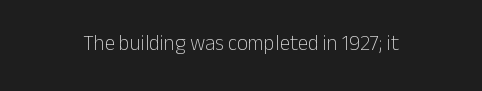
{"italic": "no", "bold": "no", "underline": "no", "align": "center", "letter_spacing": "normal", "letter_spacing_em": 0.0, "glyph_px": 21}
